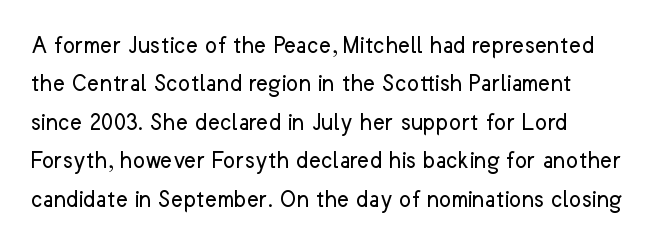
Q: Is the text bold? A: No.
Q: Is the text italic (slanted)? A: No, it is upright.
Q: Is the text underlined? A: No.
Q: Is the spacing between letters normal or unusually wide? A: Normal.
Q: Is the spacing between lines tight, normal or loose? A: Normal.
